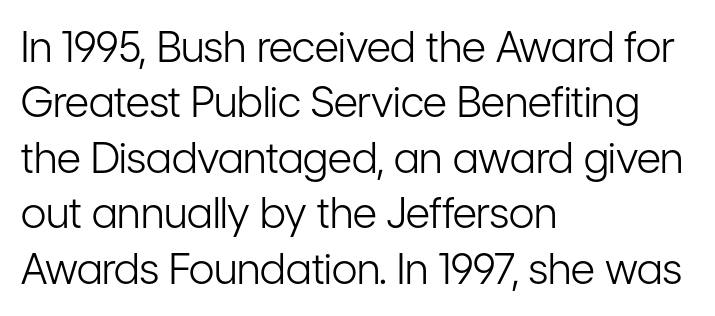
{"serif": "no", "italic": "no", "bold": "no", "weight": "light", "width": "condensed", "stroke_contrast": "low", "x_height": "medium", "monospaced": "no", "underline": "no", "align": "left", "line_spacing": "normal", "line_spacing_ratio": 1.32, "letter_spacing": "normal", "letter_spacing_em": 0.0, "glyph_px": 42}
